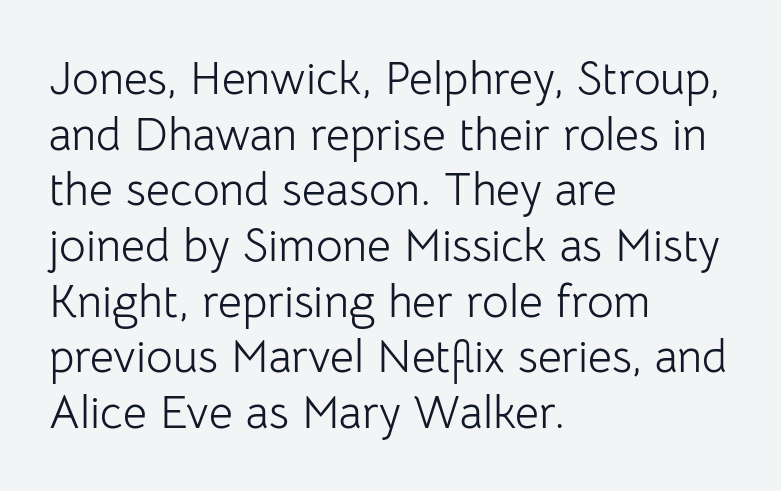
The image shows 46 px light sans-serif type, upright; set left-aligned, line spacing 1.21x, normal letter spacing, not underlined; low stroke contrast and a medium x-height.
